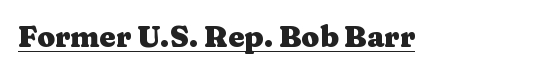
The image shows 29 px heavy, wide serif type, upright; set normal letter spacing, underlined; medium stroke contrast and a medium x-height.
